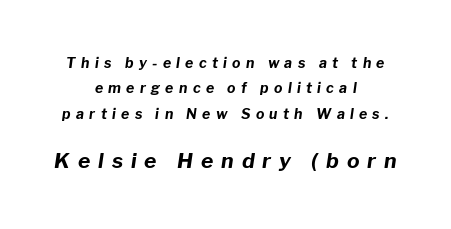
Q: Is the text bold? A: Yes.
Q: Is the text italic (slanted)? A: Yes, it leans right by about 8 degrees.
Q: Is the text underlined? A: No.
Q: How is the paragraph aligned? A: Centered.
Q: Is the spacing between letters normal or unusually wide? A: Unusually wide.
Q: Which block of text is set in a larger size, the first (top) or the second (bottom)? A: The second (bottom) one.
